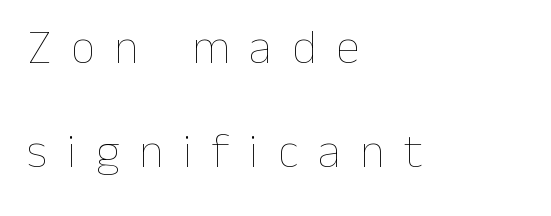
{"italic": "no", "bold": "no", "weight": "thin", "width": "normal", "stroke_contrast": "low", "x_height": "medium", "monospaced": "no", "underline": "no", "align": "left", "line_spacing": "loose", "line_spacing_ratio": 2.16, "letter_spacing": "wide", "letter_spacing_em": 0.41, "glyph_px": 48}
